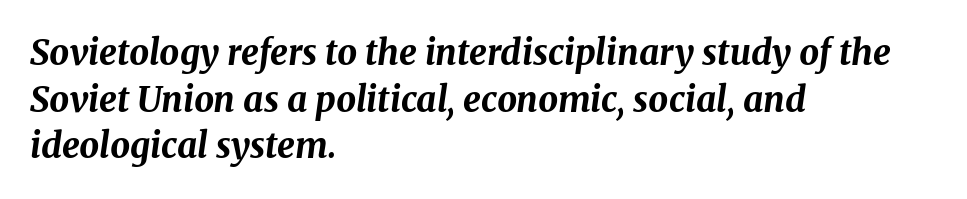
Q: Is the text bold? A: Yes.
Q: Is the text italic (slanted)? A: Yes, it leans right by about 8 degrees.
Q: Is the text underlined? A: No.
Q: How is the paragraph aligned? A: Left-aligned.
Q: Is the spacing between letters normal or unusually wide? A: Normal.
Q: Is the spacing between lines tight, normal or loose? A: Normal.
Q: Width (condensed, normal, or wide)? A: Normal.
Q: Stroke contrast? A: Medium.
Q: x-height? A: Medium.
Q: Monospaced? A: No.
